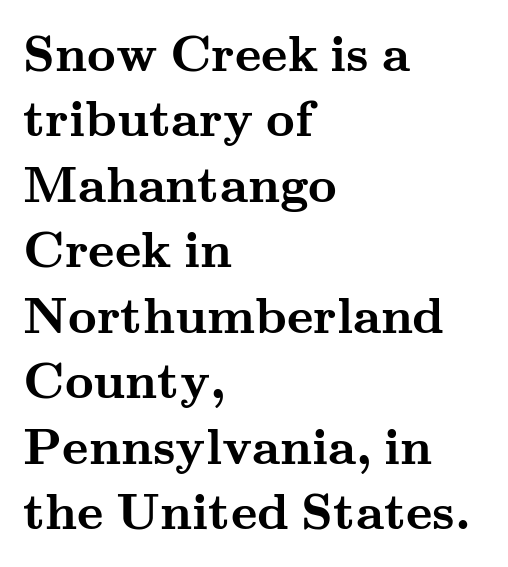
Regarding leading, the lines here are spaced in the standard way. A clean baseline with only descenders dipping below it. You could not count columns in this text — the font is proportionally spaced. If you drew a line through each stem, it would be perfectly vertical. Is the letter spacing exaggerated? No — it looks like the ordinary default. Caption: bold face, heavy strokes.
